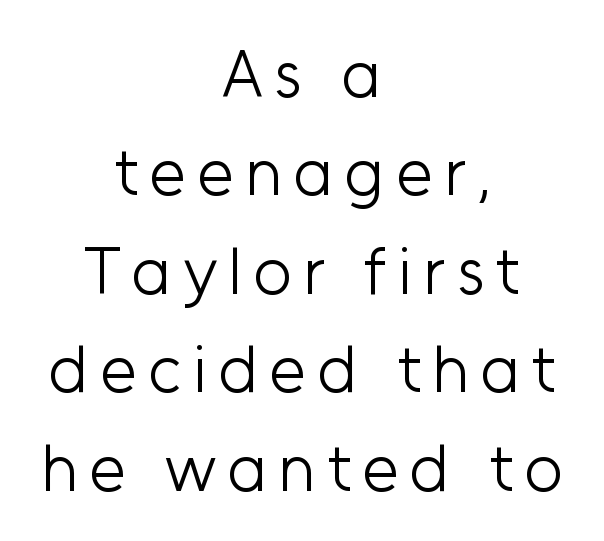
{"serif": "no", "italic": "no", "bold": "no", "weight": "light", "width": "normal", "stroke_contrast": "low", "x_height": "medium", "monospaced": "no", "underline": "no", "align": "center", "line_spacing": "normal", "line_spacing_ratio": 1.47, "glyph_px": 67}
